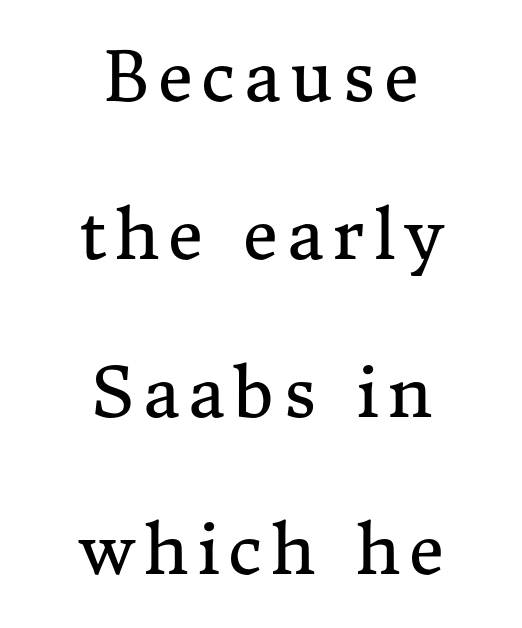
Designer's note — italics off, roman on. Successive baselines arrive slowly, with a big drop between each. Underlining? Definitely not there. Weight: not bold — regular or lighter. These lines are composed in type with serifs.
